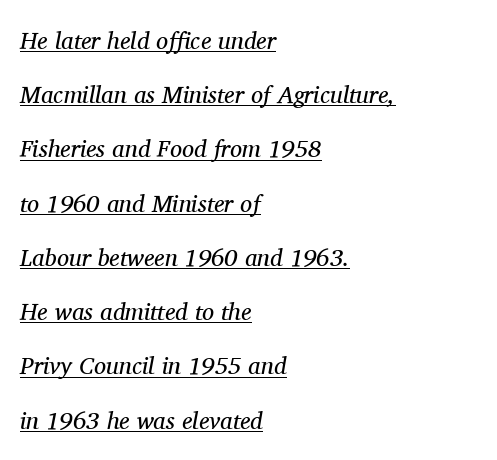
The image shows 24 px text type, italic (leaning right); set left-aligned, loose line spacing (2.26x), normal letter spacing, underlined.
